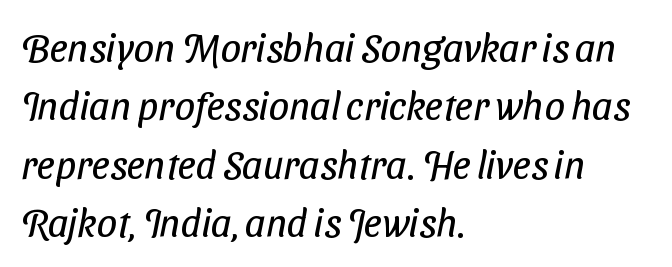
{"serif": "no", "bold": "no", "weight": "regular", "width": "condensed", "stroke_contrast": "low", "x_height": "medium", "monospaced": "no", "underline": "no", "align": "left", "line_spacing": "normal", "line_spacing_ratio": 1.46, "letter_spacing": "normal", "letter_spacing_em": 0.0, "glyph_px": 40}
